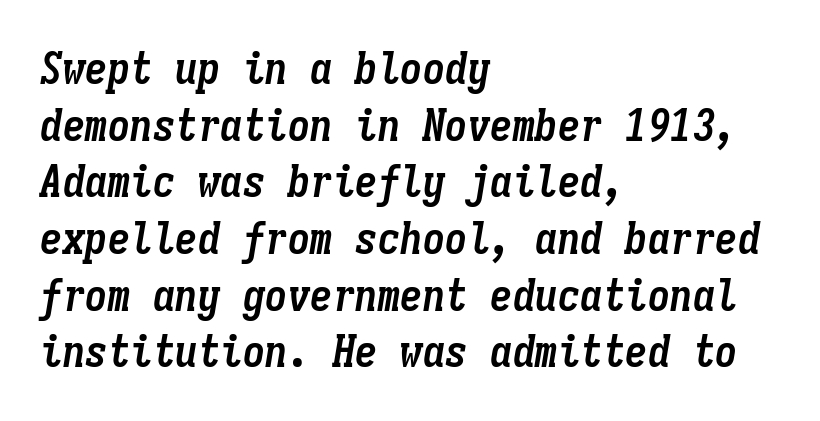
{"italic": "yes", "lean": "right", "slant_degrees": 9, "bold": "yes", "weight": "semibold", "width": "condensed", "stroke_contrast": "low", "x_height": "medium", "monospaced": "yes", "underline": "no", "align": "left", "line_spacing": "normal", "line_spacing_ratio": 1.26, "letter_spacing": "normal", "letter_spacing_em": 0.0, "glyph_px": 45}
